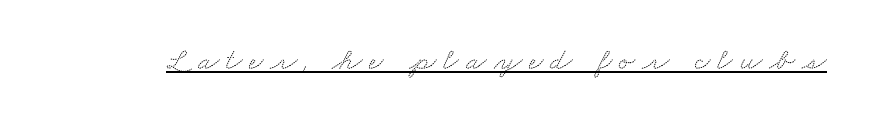
Q: Is the typeface a serif or a sans-serif typeface? A: Serif.
Q: Is the text underlined? A: Yes.
Q: Is the spacing between letters normal or unusually wide? A: Unusually wide.
Q: Width (condensed, normal, or wide)? A: Wide.
Q: Stroke contrast? A: Medium.
Q: x-height? A: Small.
Q: Monospaced? A: No.
